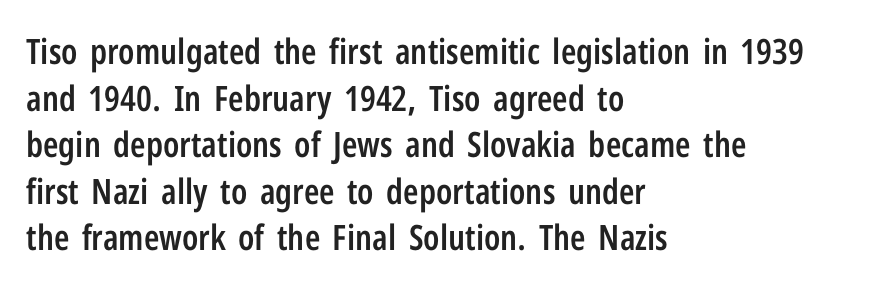
What kind of face is this? One without serifs — a sans. Which margin do the lines hug? The left one — the right edge is uneven. How are the letters spaced? Ordinarily, with no added tracking. No italicization has been applied; the sample stays upright. The passage shown stacks its lines at a standard gap.
